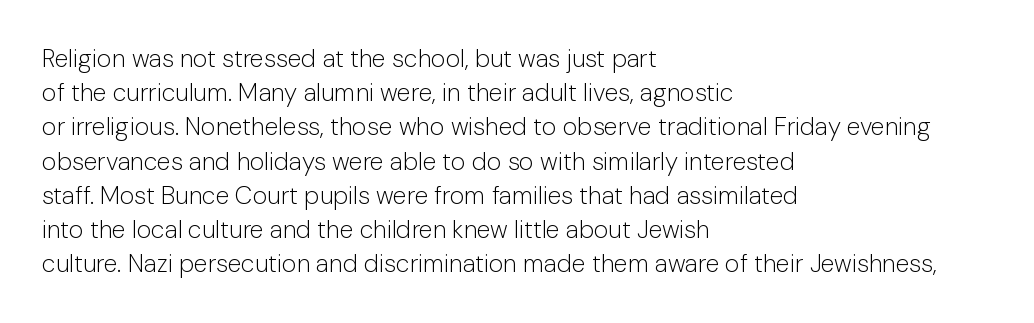
Q: Is the text bold? A: No.
Q: Is the text italic (slanted)? A: No, it is upright.
Q: Is the text underlined? A: No.
Q: How is the paragraph aligned? A: Left-aligned.
Q: Is the spacing between letters normal or unusually wide? A: Normal.
Q: Is the spacing between lines tight, normal or loose? A: Normal.
